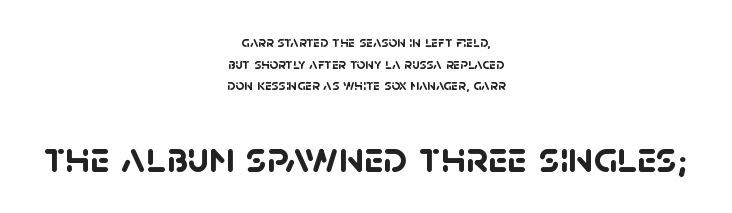
{"serif": "no", "bold": "yes", "weight": "semibold", "width": "normal", "stroke_contrast": "low", "x_height": "large", "monospaced": "no", "underline": "no", "align": "center", "line_spacing": "normal", "line_spacing_ratio": 1.44, "letter_spacing": "normal", "letter_spacing_em": 0.0, "larger_block": "second", "size_ratio": 2.93, "glyph_px": 44}
